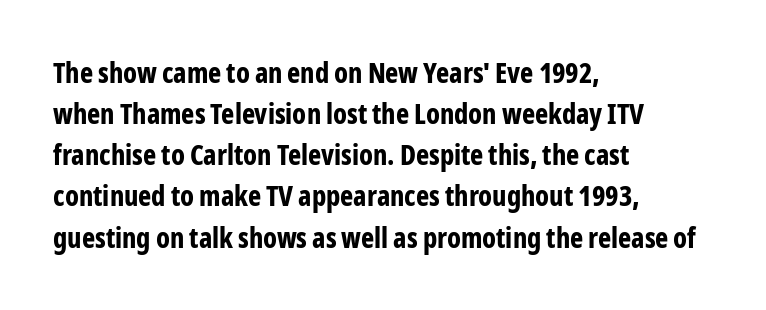
The image shows 28 px bold, condensed sans-serif type, upright; set left-aligned, normal line spacing (1.47x), normal letter spacing, not underlined; low stroke contrast and a medium x-height.
